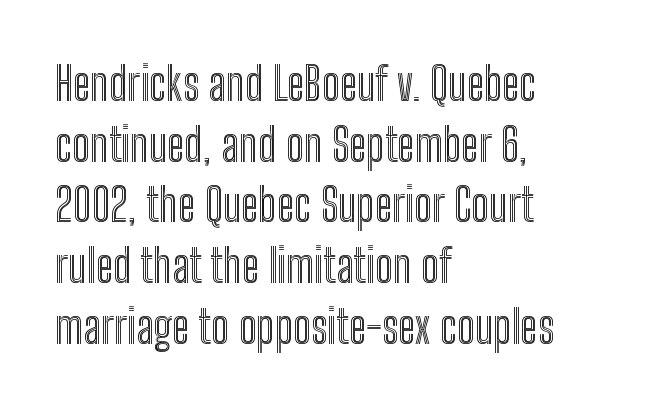
Q: Is the text italic (slanted)? A: No, it is upright.
Q: Is the text underlined? A: No.
Q: How is the paragraph aligned? A: Left-aligned.
Q: Is the spacing between letters normal or unusually wide? A: Normal.
Q: Is the spacing between lines tight, normal or loose? A: Normal.
Q: Width (condensed, normal, or wide)? A: Condensed.
Q: x-height? A: Medium.
Q: Monospaced? A: No.
